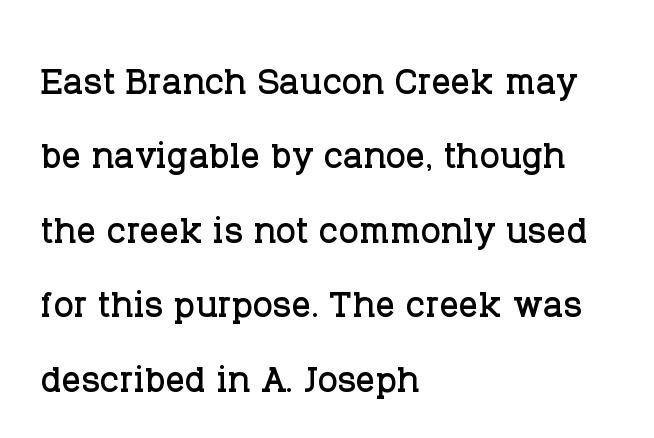
The image shows 48 px serif type, upright; set left-aligned, normal line spacing (1.55x), normal letter spacing, not underlined; low stroke contrast and a large x-height.
